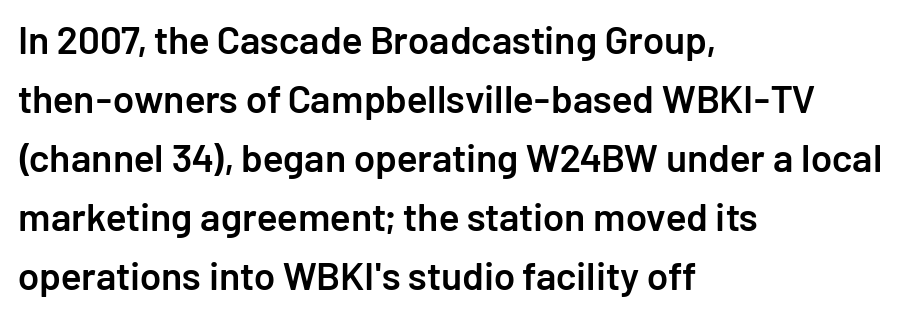
Q: Is the text bold? A: Semi-bold.
Q: Is the text italic (slanted)? A: No, it is upright.
Q: Is the typeface a serif or a sans-serif typeface? A: Sans-serif.
Q: Is the text underlined? A: No.
Q: How is the paragraph aligned? A: Left-aligned.
Q: Is the spacing between letters normal or unusually wide? A: Normal.
Q: Is the spacing between lines tight, normal or loose? A: Normal.
Q: Width (condensed, normal, or wide)? A: Normal.
Q: Stroke contrast? A: Low.
Q: x-height? A: Medium.
Q: Monospaced? A: No.
